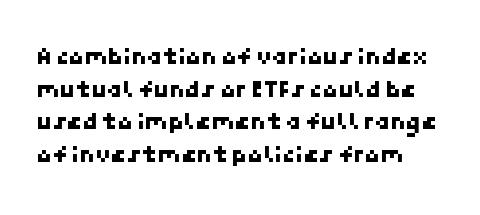
Q: Is the text underlined? A: No.
Q: Is the spacing between letters normal or unusually wide? A: Normal.
Q: Is the spacing between lines tight, normal or loose? A: Normal.
